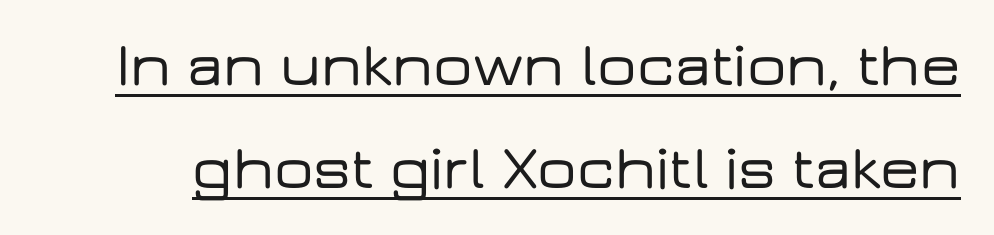
Is the letter spacing exaggerated? No — it looks like the ordinary default. The rendering uses natural spacing where letterforms have individual widths. The rendering shows plain stroke endings on the letterforms — a sans-serif design. The type sits square on the baseline with zero lean. The leading is moderate, giving the passage an even texture. A baseline rule has been typeset under these characters.
